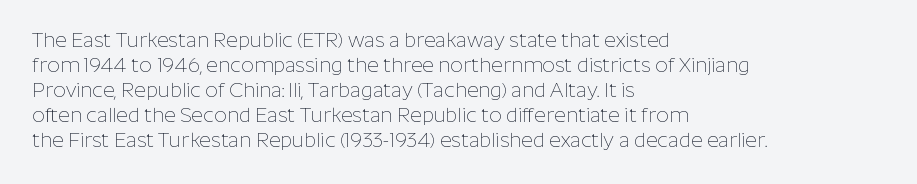
{"italic": "no", "bold": "no", "underline": "no", "align": "left", "line_spacing": "normal", "line_spacing_ratio": 1.25, "letter_spacing": "normal", "letter_spacing_em": 0.0, "glyph_px": 20}
